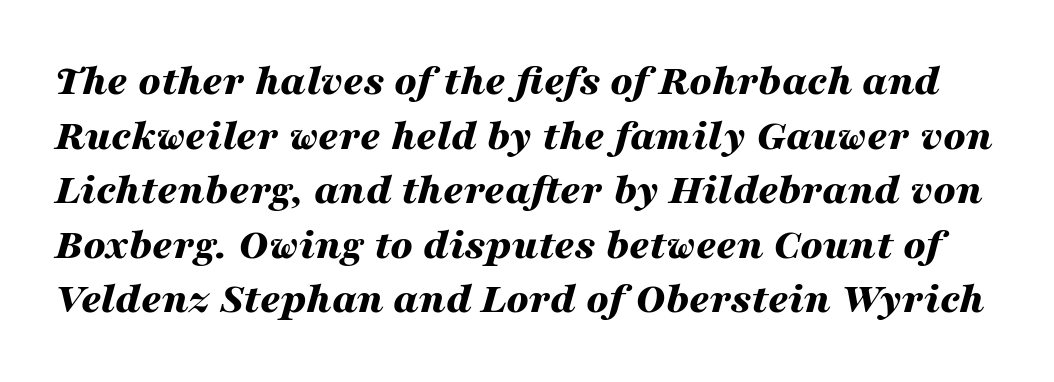
The image shows 44 px bold, wide type, italic (leaning right); set line spacing 1.24x, normal letter spacing, not underlined; medium stroke contrast and a medium x-height.
